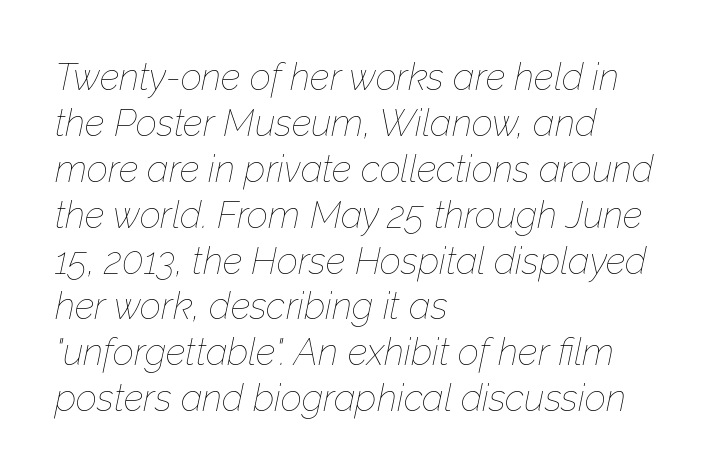
{"italic": "yes", "lean": "right", "slant_degrees": 12, "bold": "no", "weight": "thin", "width": "normal", "stroke_contrast": "low", "x_height": "medium", "monospaced": "no", "underline": "no", "align": "left", "line_spacing_ratio": 1.24, "letter_spacing": "normal", "letter_spacing_em": 0.0, "glyph_px": 37}
